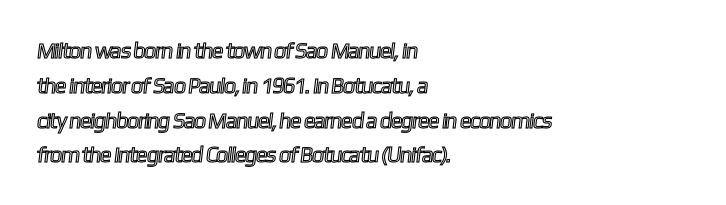
The image shows 22 px text type; set left-aligned, normal line spacing (1.58x), normal letter spacing, not underlined.
